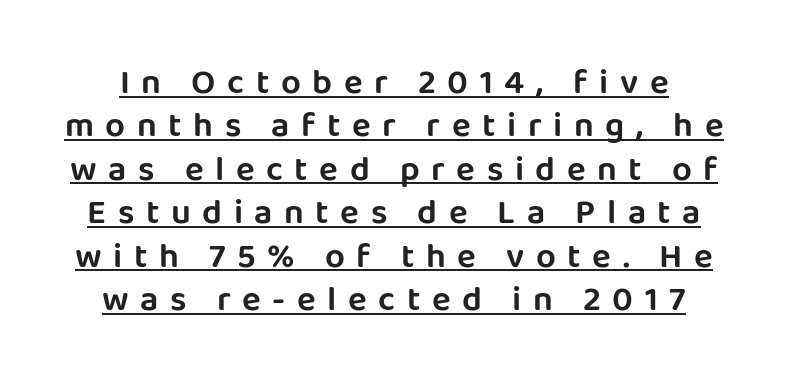
{"serif": "no", "italic": "no", "width": "normal", "stroke_contrast": "low", "x_height": "large", "monospaced": "no", "underline": "yes", "line_spacing_ratio": 1.24, "letter_spacing": "wide", "letter_spacing_em": 0.33, "glyph_px": 35}
